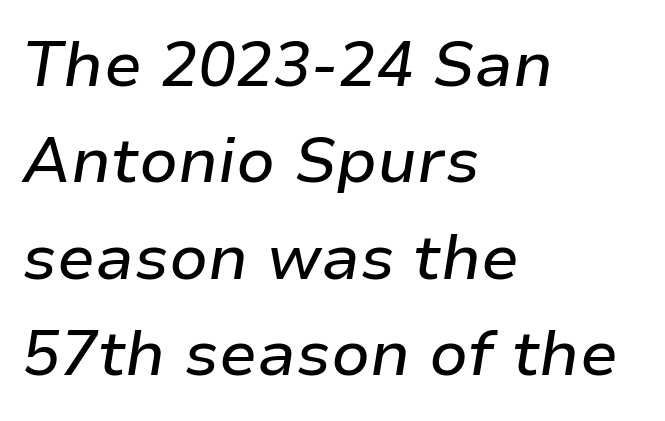
The image shows 63 px text type, italic (leaning right); set left-aligned, normal line spacing (1.53x), normal letter spacing, not underlined; low stroke contrast and a medium x-height.
